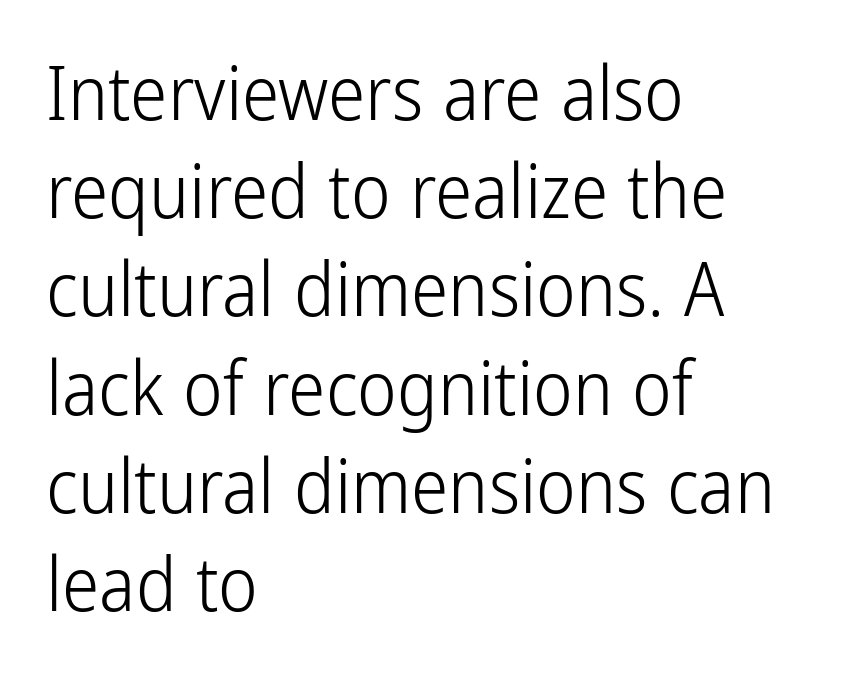
{"serif": "no", "italic": "no", "bold": "no", "weight": "light", "width": "condensed", "stroke_contrast": "low", "x_height": "medium", "monospaced": "no", "underline": "no", "align": "left", "line_spacing": "normal", "line_spacing_ratio": 1.31, "letter_spacing": "normal", "letter_spacing_em": 0.0, "glyph_px": 75}
